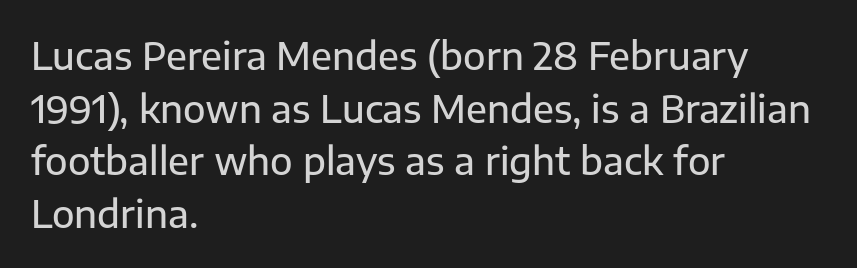
The image shows 37 px sans-serif type, upright; set left-aligned, normal line spacing (1.42x), normal letter spacing, not underlined; low stroke contrast and a medium x-height.
